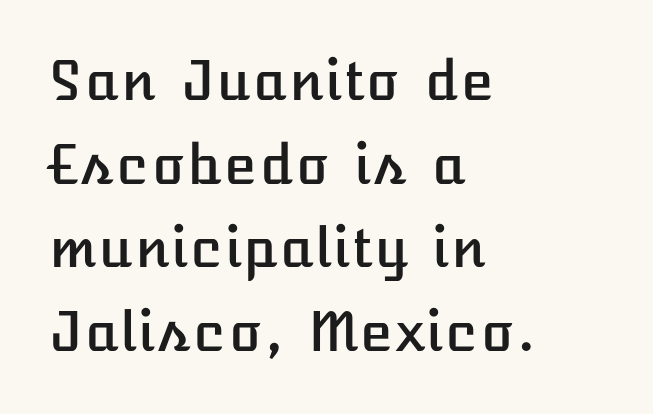
The image shows 54 px text type, upright; set left-aligned, normal line spacing (1.55x), normal letter spacing, not underlined; low stroke contrast and a medium x-height.
